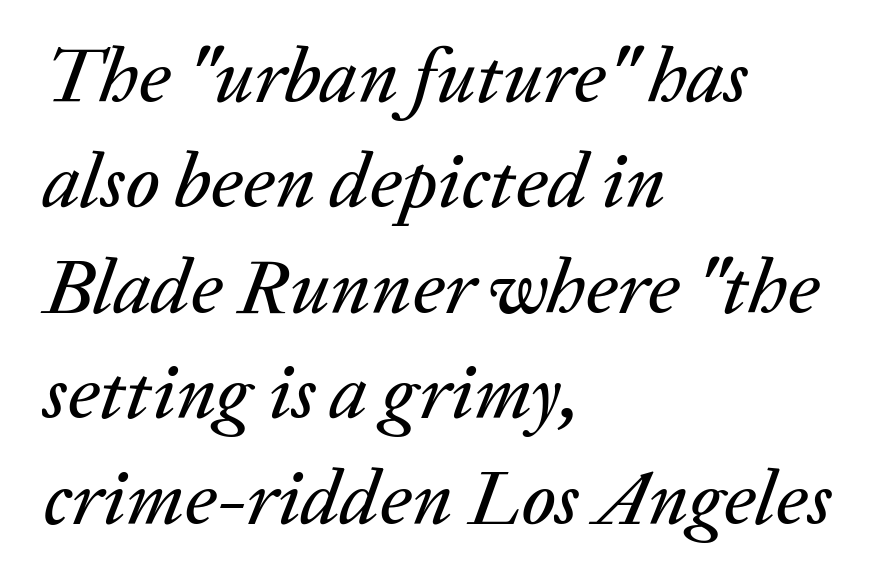
Spacing verdict: proportional, widths tailored to each character. The gaps between neighbouring characters are ordinary and unremarkable. The lines sit at an ordinary, default distance from one another. Glance below the letters and you will spot only blank space. The text block is weighted toward the left margin, trailing off unevenly rightward.
